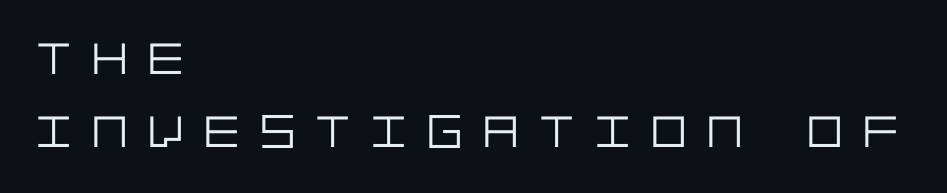
{"serif": "no", "italic": "no", "bold": "no", "weight": "light", "width": "normal", "stroke_contrast": "low", "x_height": "large", "underline": "no", "align": "left", "line_spacing": "normal", "line_spacing_ratio": 1.55, "letter_spacing": "wide", "letter_spacing_em": 0.44, "glyph_px": 47}
